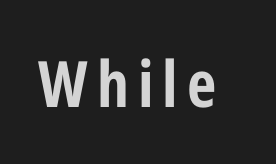
Q: Is the text bold? A: Yes.
Q: Is the text italic (slanted)? A: No, it is upright.
Q: Is the typeface a serif or a sans-serif typeface? A: Sans-serif.
Q: Is the text underlined? A: No.
Q: Width (condensed, normal, or wide)? A: Condensed.
Q: Stroke contrast? A: Low.
Q: x-height? A: Medium.
Q: Monospaced? A: No.
